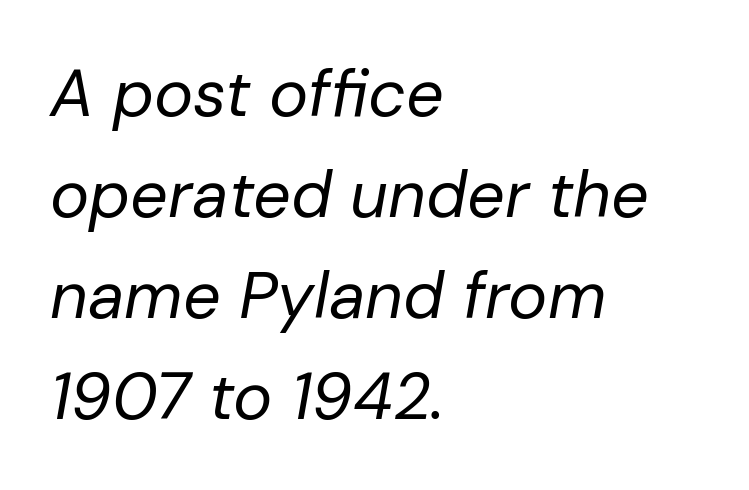
These lines are rendered in a variable-pitch font. Type without underlining. Does the copy run flush right? No — it runs flush left. The letters are slanted; this is an italic face.
